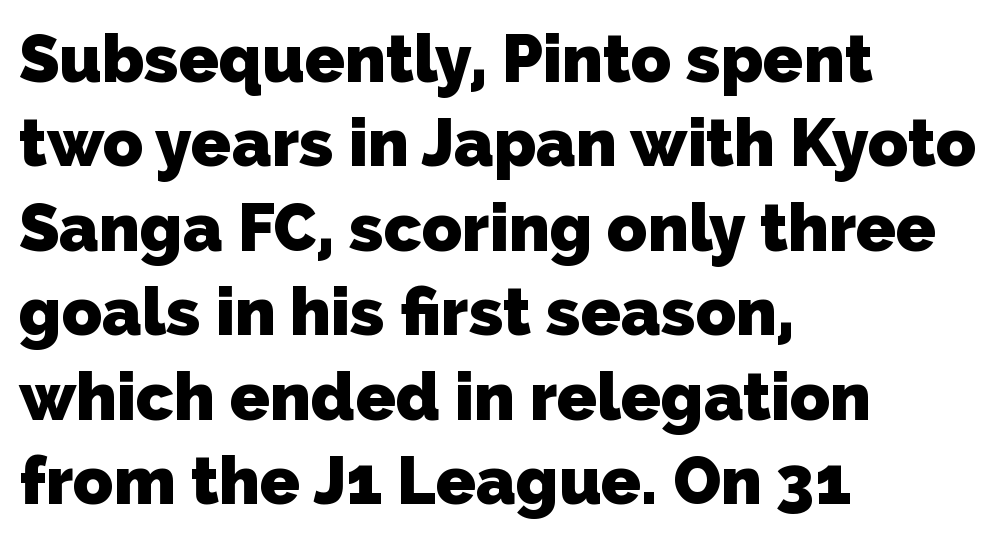
The image shows 66 px heavy sans-serif type; set left-aligned, normal line spacing (1.28x), normal letter spacing, not underlined; low stroke contrast and a medium x-height.
